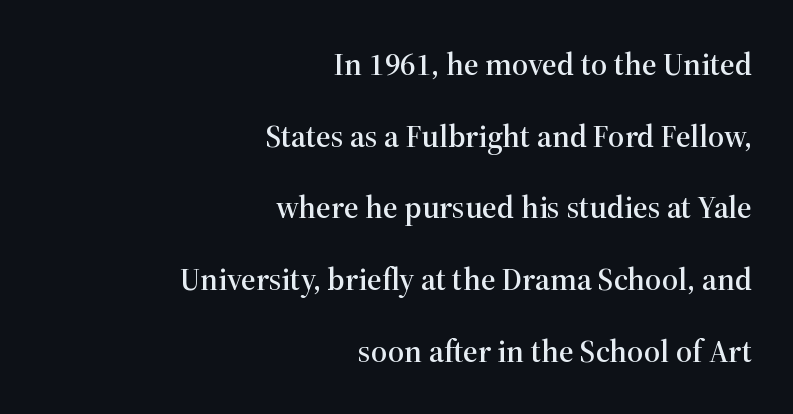
{"serif": "yes", "italic": "no", "width": "normal", "stroke_contrast": "high", "x_height": "medium", "monospaced": "no", "underline": "no", "align": "right", "line_spacing": "loose", "line_spacing_ratio": 2.24, "letter_spacing": "normal", "letter_spacing_em": 0.0, "glyph_px": 32}
